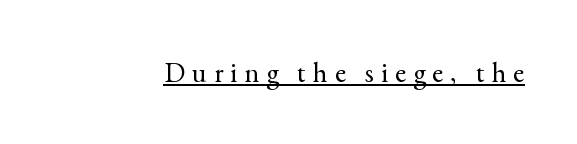
The strokes carry an ordinary text weight at most. The axis of the letterforms is exactly vertical. In designer terms, the underline attribute is active on this setting. The glyphs in this specimen are seriffed.
